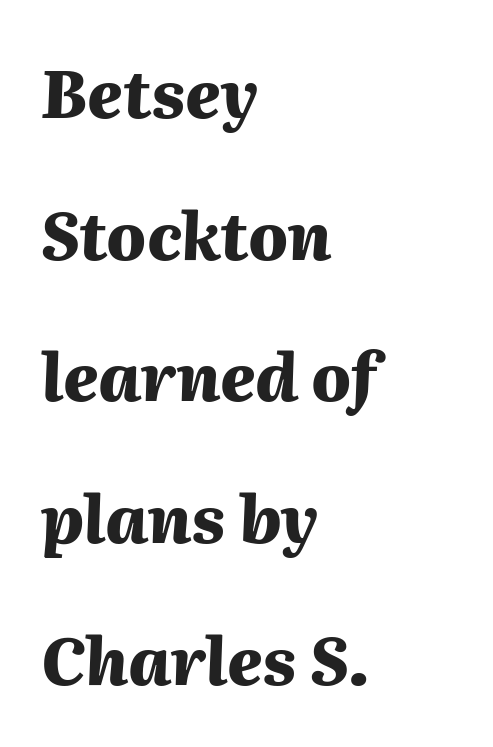
{"italic": "yes", "lean": "right", "slant_degrees": 2, "bold": "yes", "weight": "heavy", "width": "normal", "stroke_contrast": "medium", "x_height": "medium", "monospaced": "no", "underline": "no", "align": "left", "line_spacing": "loose", "line_spacing_ratio": 2.18, "letter_spacing": "normal", "letter_spacing_em": 0.0, "glyph_px": 65}
